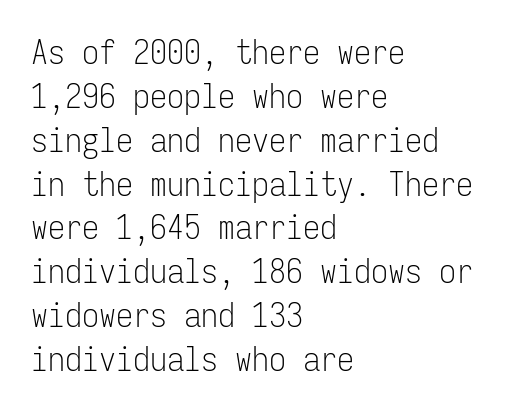
The image shows 34 px light, condensed sans-serif type, upright, monospaced; set left-aligned, normal line spacing (1.29x), normal letter spacing, not underlined; low stroke contrast and a medium x-height.
